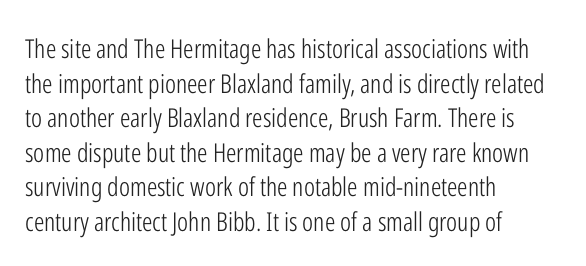
Q: Is the text bold? A: No.
Q: Is the text italic (slanted)? A: No, it is upright.
Q: Is the text underlined? A: No.
Q: How is the paragraph aligned? A: Left-aligned.
Q: Is the spacing between letters normal or unusually wide? A: Normal.
Q: Is the spacing between lines tight, normal or loose? A: Normal.
